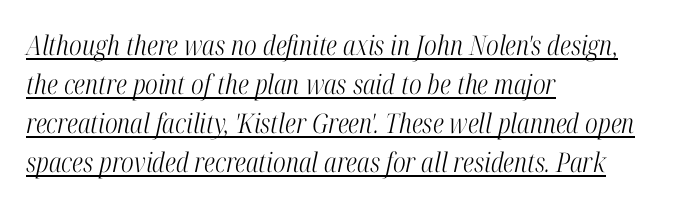
The image shows 27 px text type, italic (leaning right); set left-aligned, normal line spacing (1.45x), normal letter spacing, underlined.
